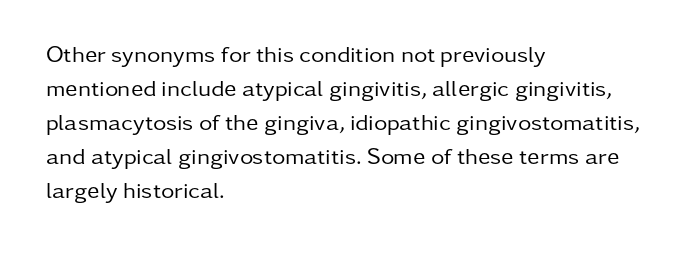
Q: Is the text bold? A: No.
Q: Is the text italic (slanted)? A: No, it is upright.
Q: Is the text underlined? A: No.
Q: How is the paragraph aligned? A: Left-aligned.
Q: Is the spacing between letters normal or unusually wide? A: Normal.
Q: Is the spacing between lines tight, normal or loose? A: Normal.
